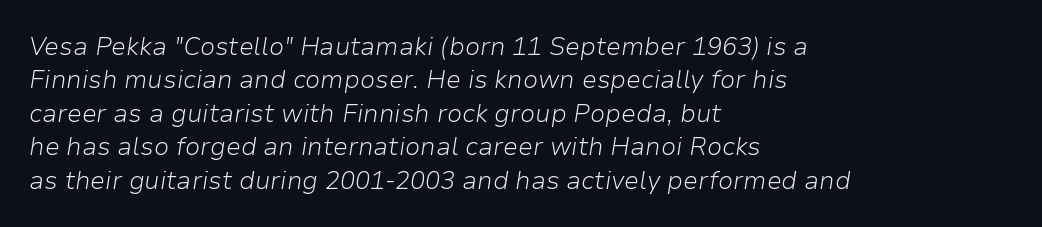
Q: Is the text bold? A: No.
Q: Is the text italic (slanted)? A: Yes, it leans right by about 9 degrees.
Q: Is the text underlined? A: No.
Q: How is the paragraph aligned? A: Left-aligned.
Q: Is the spacing between letters normal or unusually wide? A: Normal.
Q: Is the spacing between lines tight, normal or loose? A: Normal.
